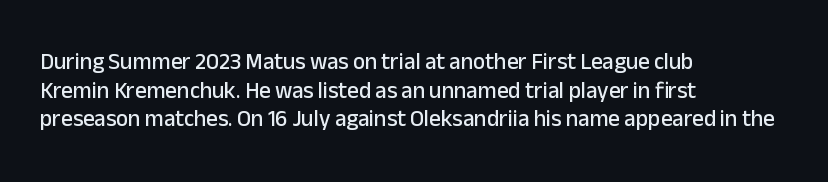
The image shows 23 px text type, upright; set left-aligned, line spacing 1.24x, normal letter spacing, not underlined.
